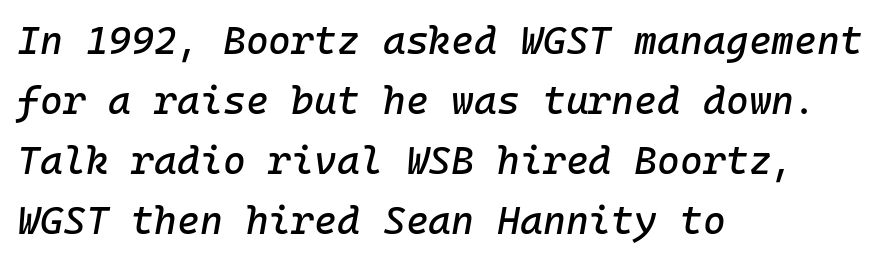
The image shows 39 px text type, italic (leaning right), monospaced; set left-aligned, normal line spacing (1.54x), normal letter spacing, not underlined; low stroke contrast and a medium x-height.
